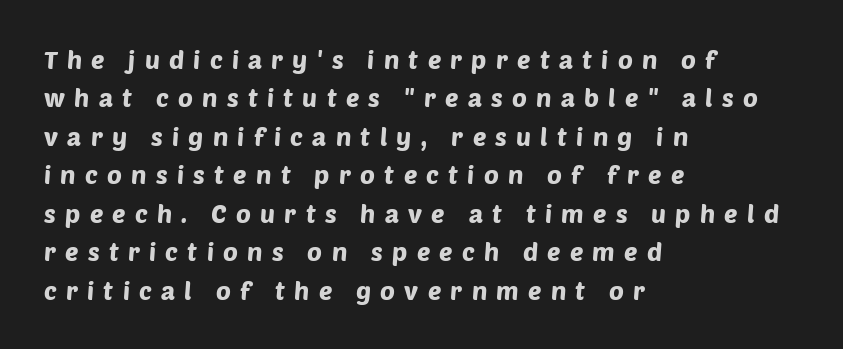
{"underline": "no", "align": "left", "line_spacing": "normal", "line_spacing_ratio": 1.54, "letter_spacing": "wide", "letter_spacing_em": 0.37, "glyph_px": 25}
